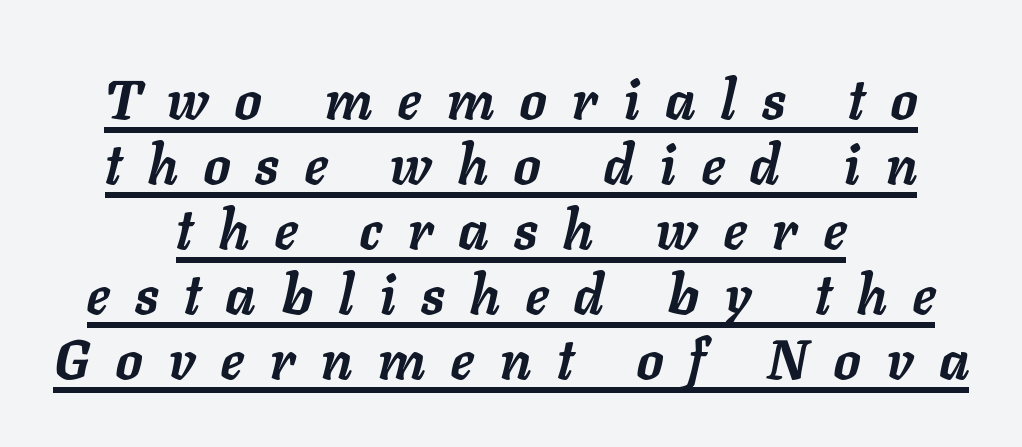
Q: Is the text bold? A: Yes.
Q: Is the text italic (slanted)? A: Yes, it leans right by about 11 degrees.
Q: Is the text underlined? A: Yes.
Q: How is the paragraph aligned? A: Centered.
Q: Is the spacing between letters normal or unusually wide? A: Unusually wide.
Q: Width (condensed, normal, or wide)? A: Normal.
Q: Stroke contrast? A: Low.
Q: x-height? A: Medium.
Q: Monospaced? A: No.
